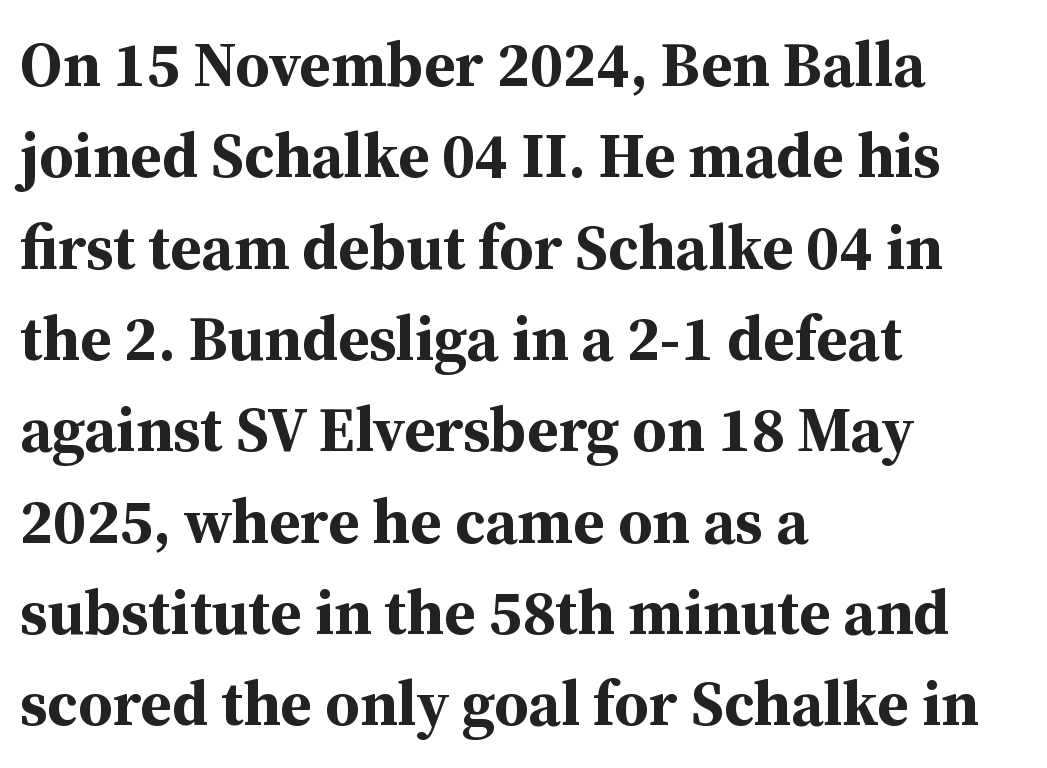
The image shows 63 px bold serif type, upright; set left-aligned, normal line spacing (1.45x), normal letter spacing, not underlined; medium stroke contrast and a medium x-height.
